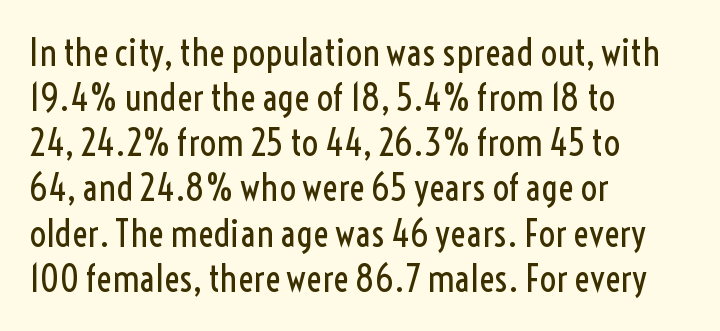
All the whitespace from short lines collects on the right. The letterforms sit at book weight or below. The axis of the letterforms is exactly vertical. The letters carry no serifs — their stems end cleanly without finishing strokes. The passage shown has conventional tracking throughout.
